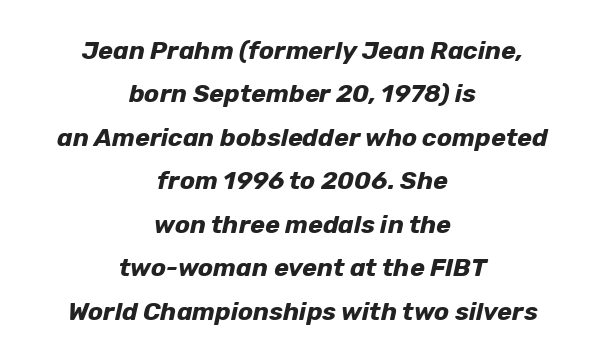
Q: Is the text bold? A: Yes.
Q: Is the text italic (slanted)? A: Yes, it leans right by about 12 degrees.
Q: Is the text underlined? A: No.
Q: How is the paragraph aligned? A: Centered.
Q: Is the spacing between letters normal or unusually wide? A: Normal.
